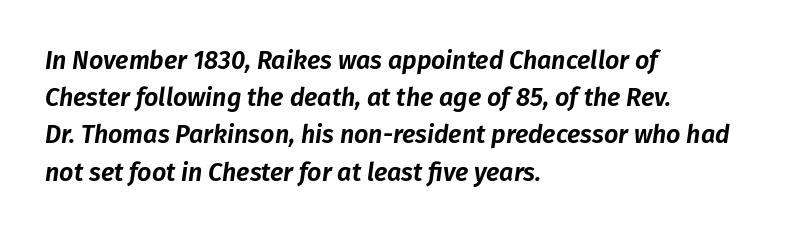
The image shows 25 px text type, italic (leaning right); set left-aligned, normal line spacing (1.49x), normal letter spacing, not underlined.
